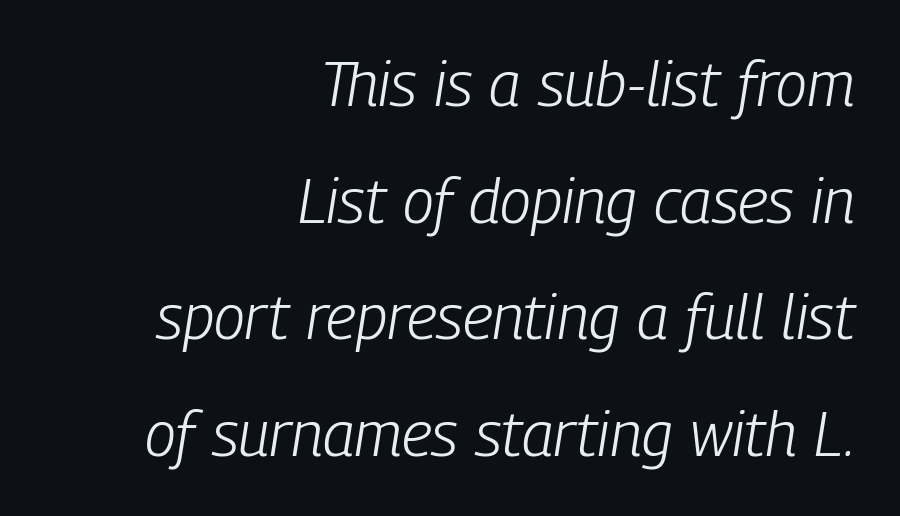
{"italic": "yes", "lean": "right", "slant_degrees": 9, "bold": "no", "weight": "light", "width": "condensed", "stroke_contrast": "low", "x_height": "medium", "monospaced": "no", "underline": "no", "align": "right", "line_spacing_ratio": 1.85, "letter_spacing": "normal", "letter_spacing_em": 0.0, "glyph_px": 63}
